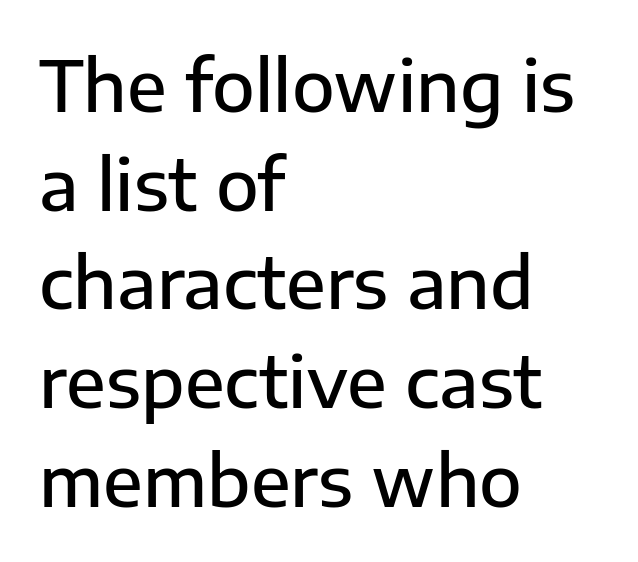
I'd call this a sans setting — the letters go barefoot. Here the designer chose a conventional face with non-uniform glyph widths. Does the copy run flush right? No — it runs flush left. I'd describe the lettering as semibold — firm but not a full bold. Italic? Not at all — the glyphs are vertical.
